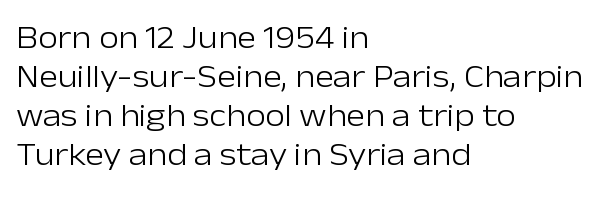
Q: Is the text bold? A: No.
Q: Is the text italic (slanted)? A: No, it is upright.
Q: Is the typeface a serif or a sans-serif typeface? A: Sans-serif.
Q: Is the text underlined? A: No.
Q: How is the paragraph aligned? A: Left-aligned.
Q: Is the spacing between letters normal or unusually wide? A: Normal.
Q: Width (condensed, normal, or wide)? A: Normal.
Q: Stroke contrast? A: Low.
Q: x-height? A: Medium.
Q: Monospaced? A: No.
